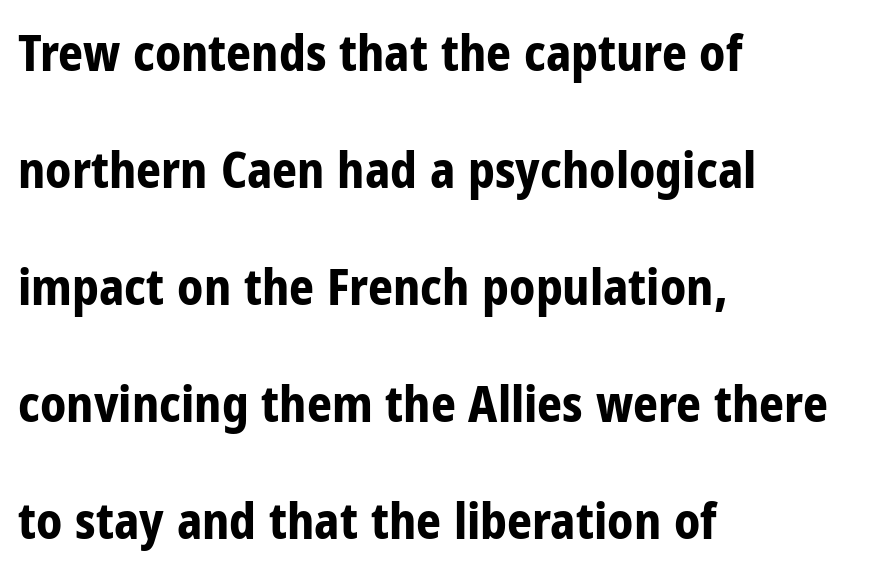
The image shows 49 px bold, condensed sans-serif type, upright; set left-aligned, loose line spacing (2.39x), normal letter spacing, not underlined; low stroke contrast and a medium x-height.
